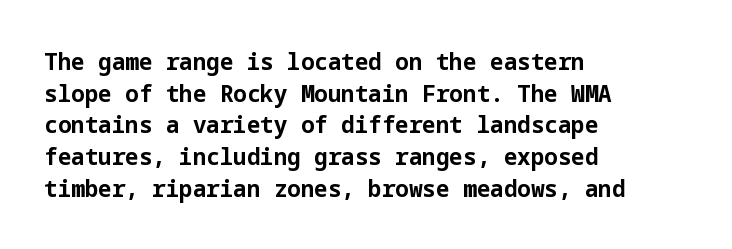
The image shows 24 px bold type, upright; set left-aligned, normal line spacing (1.32x), normal letter spacing, not underlined.
